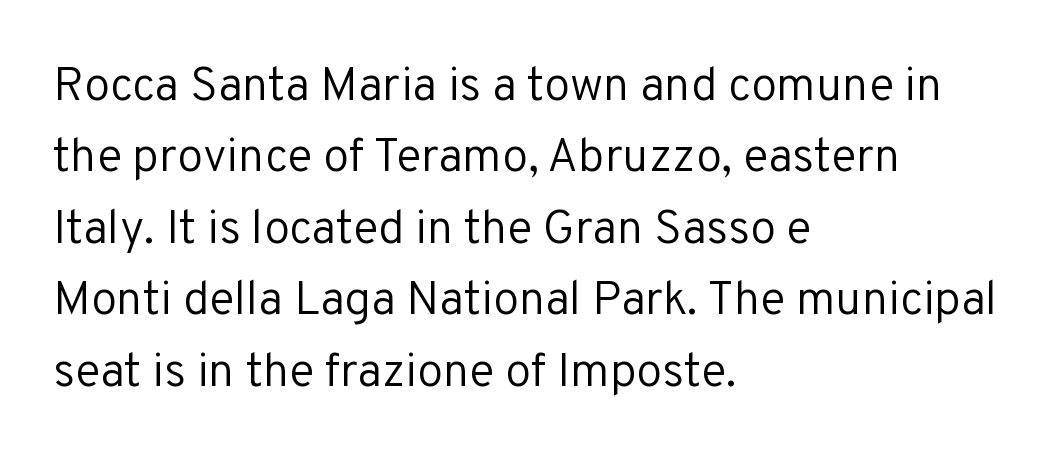
{"serif": "no", "italic": "no", "bold": "no", "weight": "regular", "width": "normal", "stroke_contrast": "low", "x_height": "medium", "monospaced": "no", "underline": "no", "align": "left", "line_spacing": "normal", "line_spacing_ratio": 1.52, "letter_spacing": "normal", "letter_spacing_em": 0.0, "glyph_px": 47}
